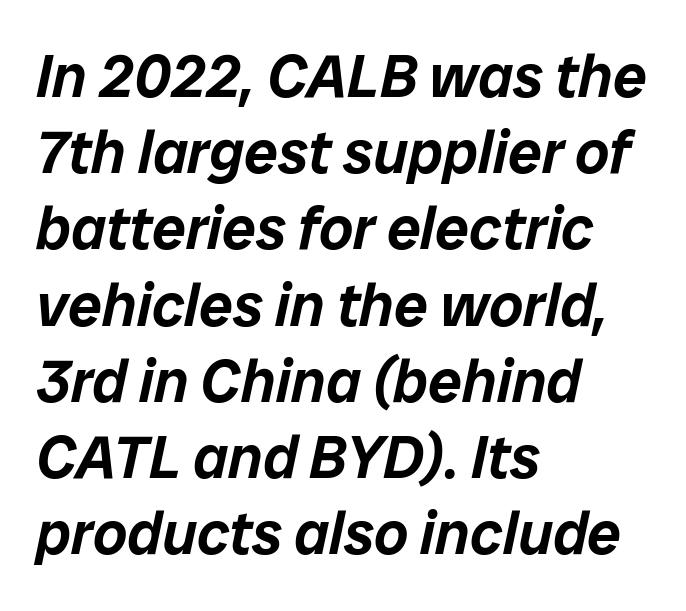
The baseline area is clear. Alignment: flush left. Emphasis-style slanted type is in use. What's the leading like? Ordinary, nothing unusual.
